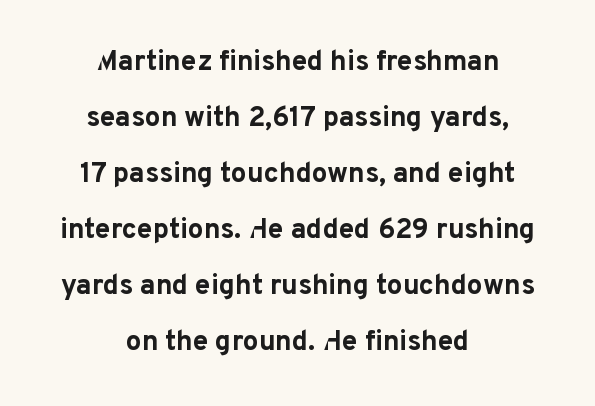
Posture: upright roman. A typesetter would label this face a sans. The strip under each line holds only bare page. The glyphs have the mass of a bold cut.
